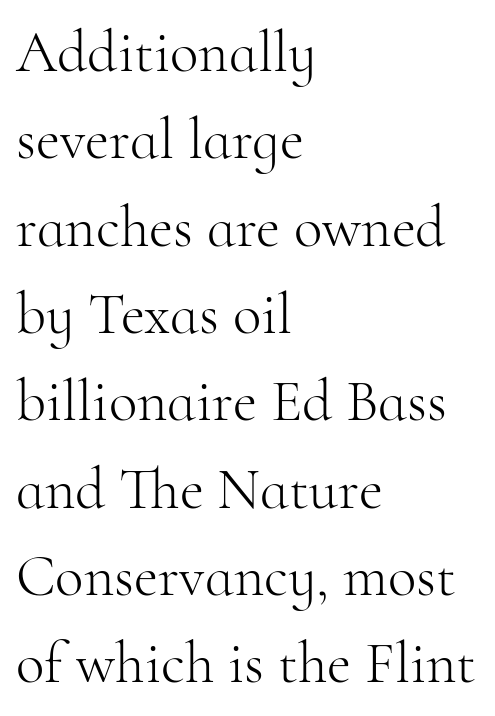
Caption: multi-line text, flush left, ragged right. The zone under the glyphs is completely vacant. Interline gaps are of average width in this sample. The letters stand straight up with perfectly vertical stems. The rendering shows small feet on the letterforms — a serif design.
